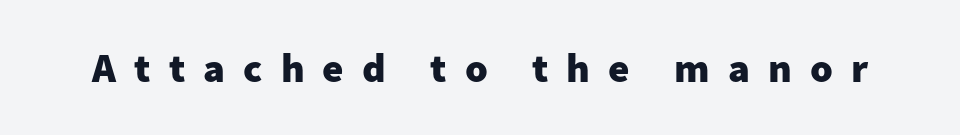
The image shows 41 px heavy sans-serif type, upright; set unusually wide letter spacing (+0.44 em), not underlined; low stroke contrast and a medium x-height.
